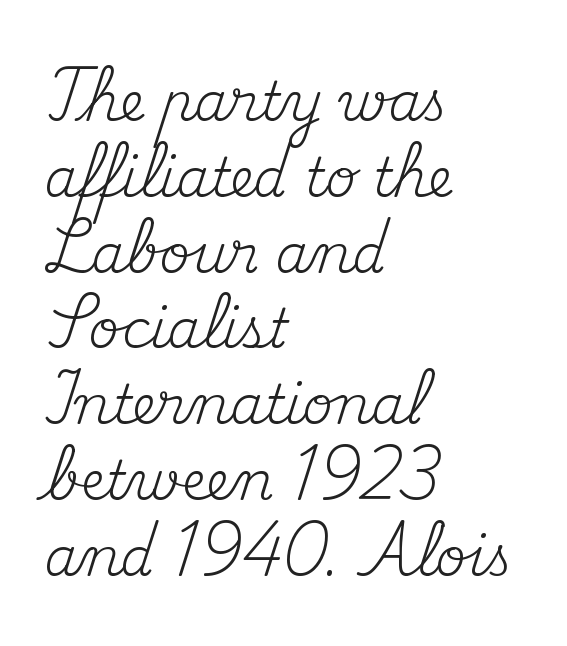
The image shows 53 px regular-weight serif type; set left-aligned, normal line spacing (1.43x), normal letter spacing, not underlined; medium stroke contrast and a small x-height.
